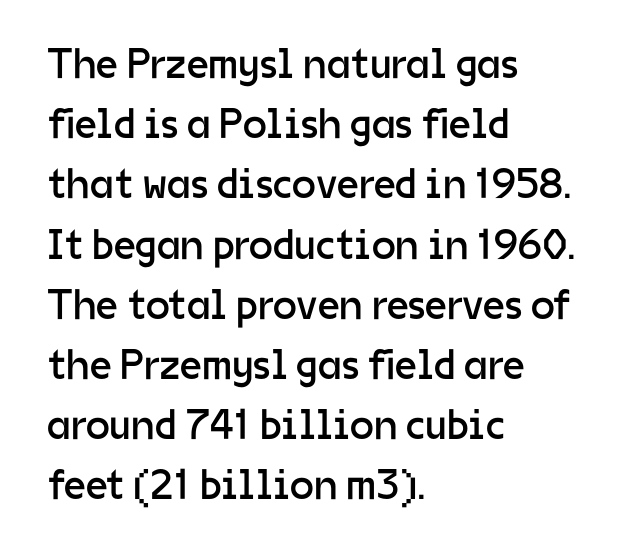
Q: Is the text bold? A: No.
Q: Is the text italic (slanted)? A: No, it is upright.
Q: Is the typeface a serif or a sans-serif typeface? A: Sans-serif.
Q: Is the text underlined? A: No.
Q: How is the paragraph aligned? A: Left-aligned.
Q: Is the spacing between letters normal or unusually wide? A: Normal.
Q: Is the spacing between lines tight, normal or loose? A: Normal.
Q: Width (condensed, normal, or wide)? A: Normal.
Q: Stroke contrast? A: Low.
Q: x-height? A: Medium.
Q: Monospaced? A: No.
